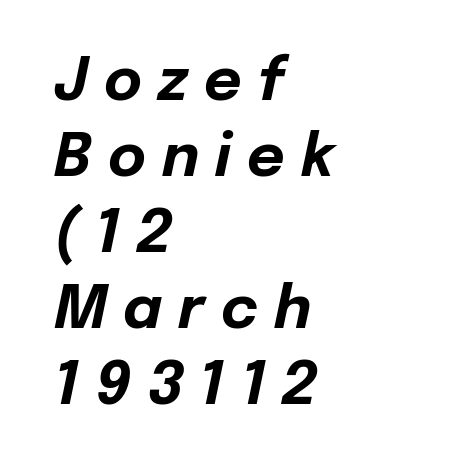
{"italic": "yes", "lean": "right", "slant_degrees": 12, "bold": "yes", "weight": "bold", "width": "normal", "stroke_contrast": "low", "x_height": "medium", "monospaced": "no", "underline": "no", "align": "left", "line_spacing": "normal", "line_spacing_ratio": 1.31, "letter_spacing": "wide", "letter_spacing_em": 0.28, "glyph_px": 58}
